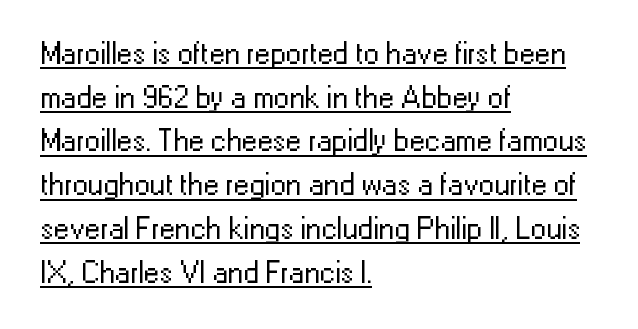
Q: Is the text bold? A: No.
Q: Is the text italic (slanted)? A: No, it is upright.
Q: Is the typeface a serif or a sans-serif typeface? A: Sans-serif.
Q: Is the text underlined? A: Yes.
Q: How is the paragraph aligned? A: Left-aligned.
Q: Is the spacing between letters normal or unusually wide? A: Normal.
Q: Is the spacing between lines tight, normal or loose? A: Normal.
Q: Width (condensed, normal, or wide)? A: Normal.
Q: Stroke contrast? A: Low.
Q: x-height? A: Medium.
Q: Monospaced? A: No.
